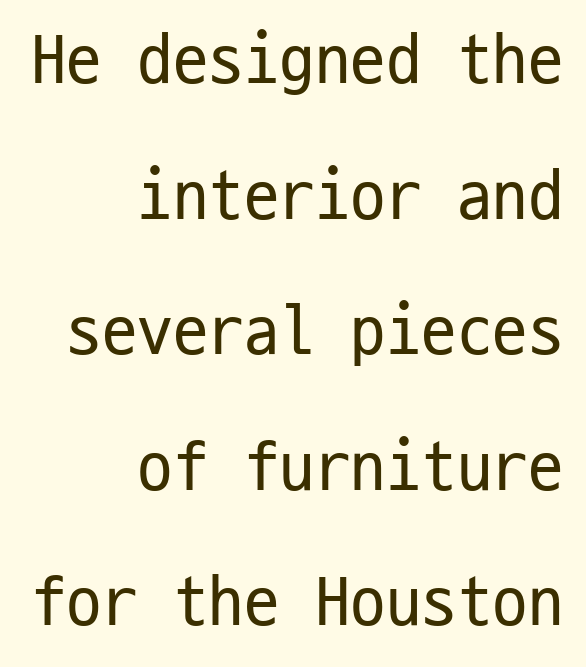
The image shows 71 px regular-weight, condensed sans-serif type, upright, monospaced; set right-aligned, loose line spacing (1.91x), normal letter spacing, not underlined; low stroke contrast and a medium x-height.
